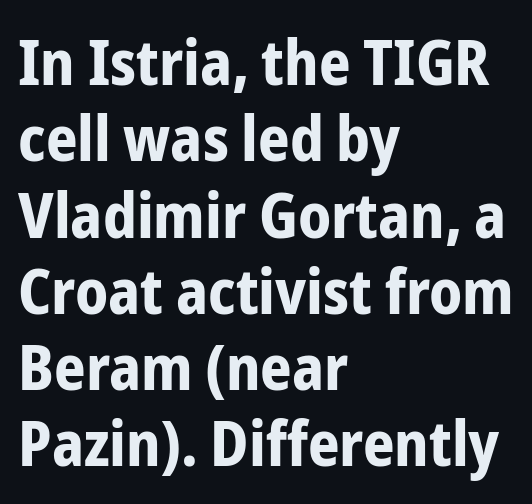
{"serif": "no", "italic": "no", "bold": "yes", "weight": "bold", "width": "condensed", "stroke_contrast": "low", "x_height": "medium", "monospaced": "no", "underline": "no", "align": "left", "line_spacing_ratio": 1.23, "letter_spacing": "normal", "letter_spacing_em": 0.0, "glyph_px": 62}
